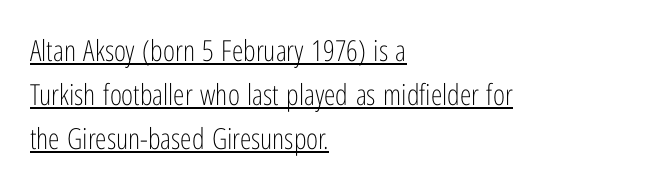
The image shows 29 px light, condensed sans-serif type, upright; set left-aligned, normal line spacing (1.51x), normal letter spacing, underlined; low stroke contrast and a medium x-height.
